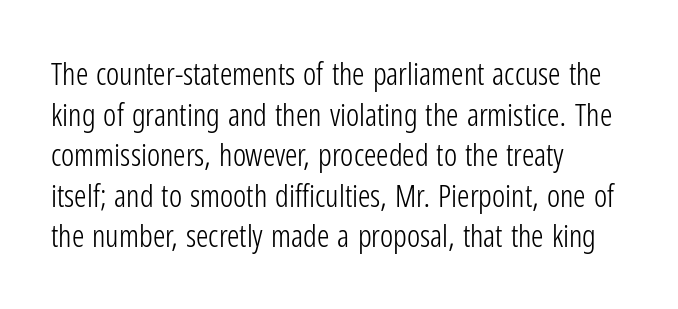
Ordinary non-slanted type is in use. The text block is weighted toward the left margin, trailing off unevenly rightward. This rendering features lettering with no underline. The typesetting does not lean heavy: it is not bold. Leading matches the norm, producing a regular column.
